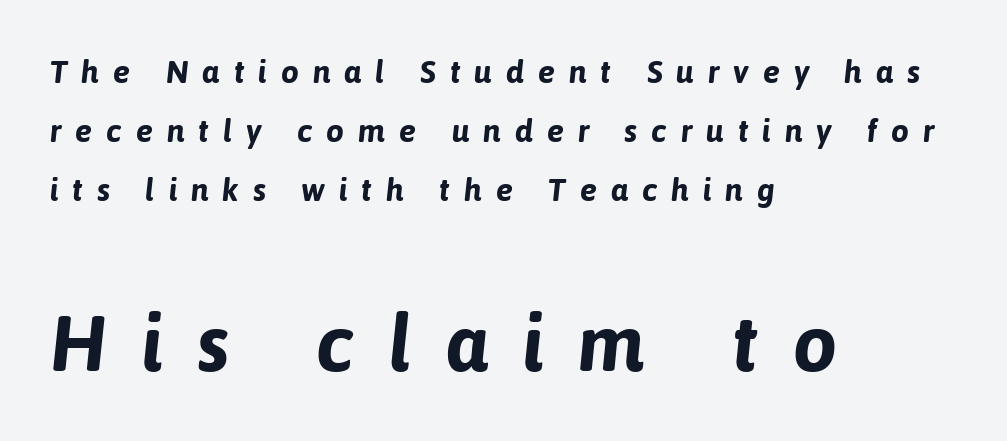
Designer's note — italics engaged. No word sits above an underline. Looks like regular typesetting: each glyph gets only the width it needs. Weight check: bold — yes, fully. Bigger letters appear in the bottom chunk; the top chunk is reduced. The type is letterspaced generously, with wide tracking.
